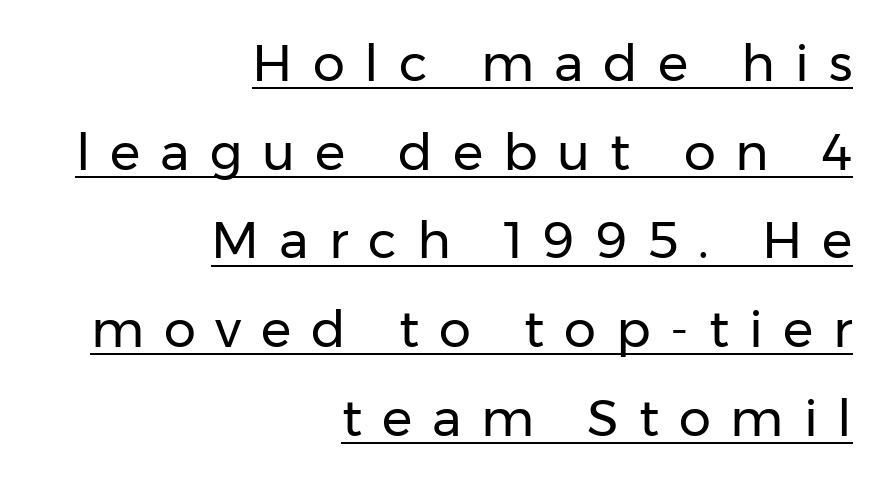
To sum up the face: it is a sans, with no serifs. Reading down the block, your eye finds every line finishing at a fixed right position. Nope, not italic — everything's standing straight. Every word sits above its own underline. A quiet, ordinary-to-light weight characterises the typeface.
